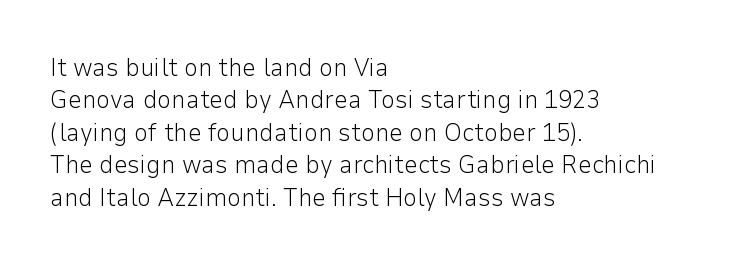
Q: Is the text bold? A: No.
Q: Is the text italic (slanted)? A: No, it is upright.
Q: Is the text underlined? A: No.
Q: How is the paragraph aligned? A: Left-aligned.
Q: Is the spacing between letters normal or unusually wide? A: Normal.
Q: Is the spacing between lines tight, normal or loose? A: Normal.
